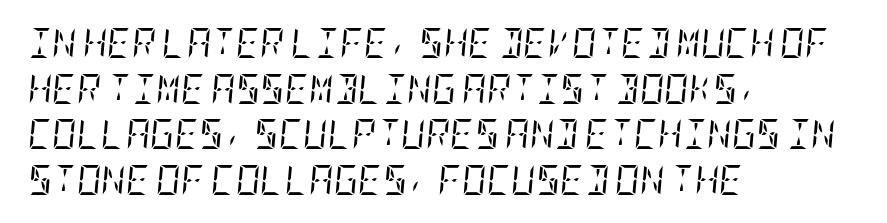
The image shows 30 px regular-weight, condensed serif type, italic (leaning right); set left-aligned, normal line spacing (1.52x), normal letter spacing, not underlined; low stroke contrast and a large x-height.
